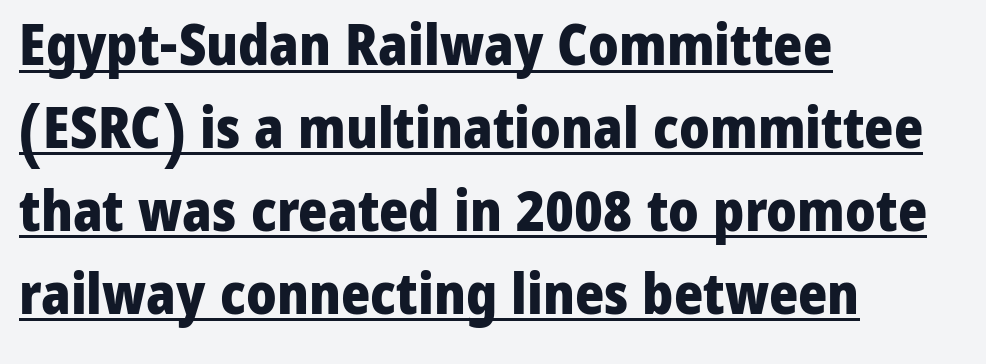
I'd describe the lettering as bold — thick and assertive. Observe the ordinary spacing: letters are neighbours, not strangers. Vertical strokes here are truly vertical. Horizontal alignment here is leftward, the default for most running prose.
